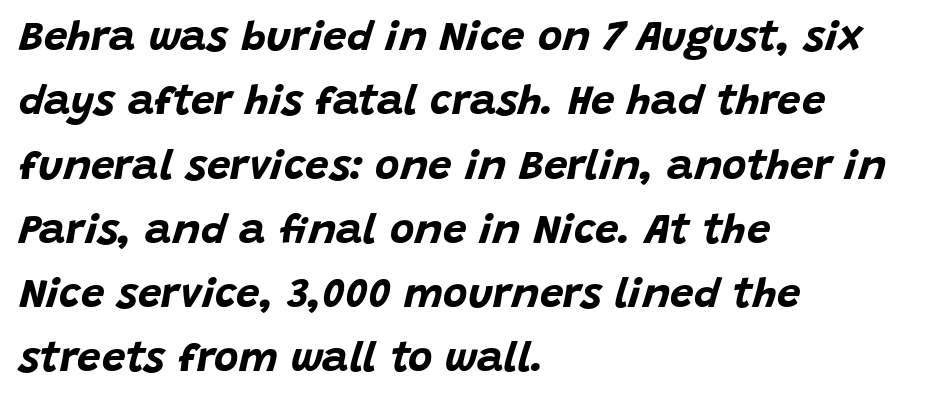
This rendering features lettering with no underline. The letters are bold, with thick, heavy strokes. The designer left line spacing at the default. A classic flush-left, rag-right setting is used for this passage. Tracking here is standard; glyphs follow each other at the usual distance.
